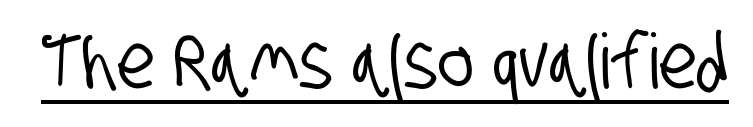
The image shows 76 px condensed sans-serif type; set normal letter spacing, underlined; low stroke contrast and a large x-height.
